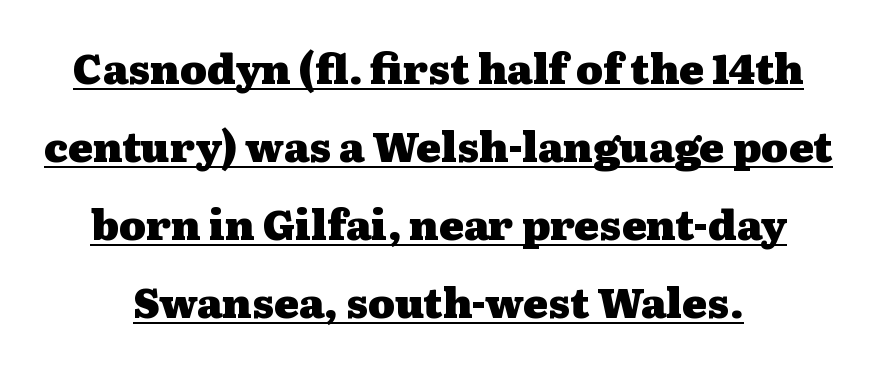
Q: Is the text bold? A: Yes.
Q: Is the text italic (slanted)? A: No, it is upright.
Q: Is the typeface a serif or a sans-serif typeface? A: Serif.
Q: Is the text underlined? A: Yes.
Q: How is the paragraph aligned? A: Centered.
Q: Is the spacing between letters normal or unusually wide? A: Normal.
Q: Is the spacing between lines tight, normal or loose? A: Loose.
Q: Width (condensed, normal, or wide)? A: Wide.
Q: Stroke contrast? A: Medium.
Q: x-height? A: Medium.
Q: Monospaced? A: No.
